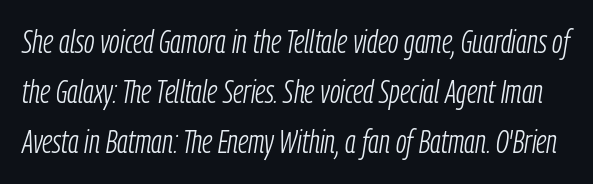
Q: Is the text bold? A: No.
Q: Is the text italic (slanted)? A: Yes, it leans right by about 9 degrees.
Q: Is the text underlined? A: No.
Q: Is the spacing between letters normal or unusually wide? A: Normal.
Q: Is the spacing between lines tight, normal or loose? A: Normal.
Q: Width (condensed, normal, or wide)? A: Condensed.
Q: Stroke contrast? A: Low.
Q: x-height? A: Medium.
Q: Monospaced? A: No.
